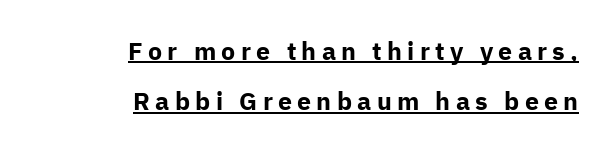
The image shows 25 px bold type, upright; set right-aligned, loose line spacing (2.01x), unusually wide letter spacing (+0.21 em), underlined.
